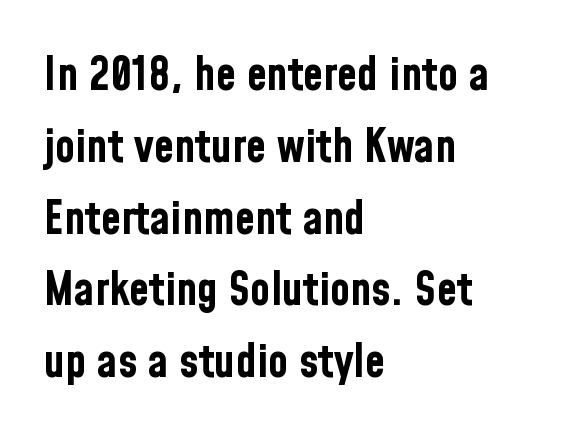
The image shows 46 px bold, condensed sans-serif type, upright; set left-aligned, normal line spacing (1.56x), normal letter spacing, not underlined; low stroke contrast and a medium x-height.
